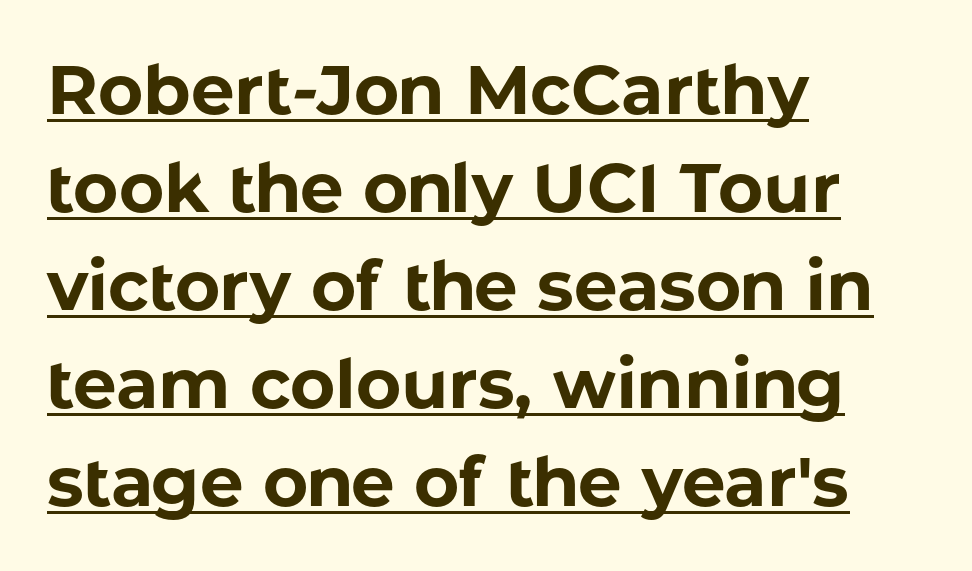
{"serif": "no", "italic": "no", "bold": "yes", "weight": "bold", "width": "normal", "stroke_contrast": "low", "x_height": "medium", "monospaced": "no", "underline": "yes", "align": "left", "line_spacing": "normal", "line_spacing_ratio": 1.42, "letter_spacing": "normal", "letter_spacing_em": 0.0, "glyph_px": 69}
